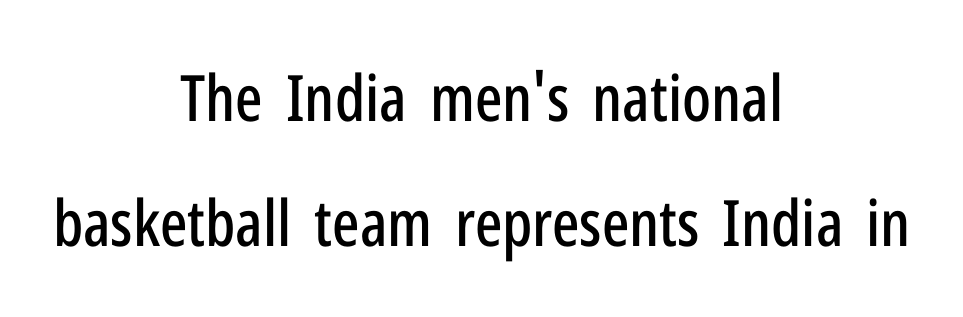
The image shows 64 px condensed sans-serif type, upright; set centered, loose line spacing (1.95x), normal letter spacing, not underlined; low stroke contrast and a medium x-height.
